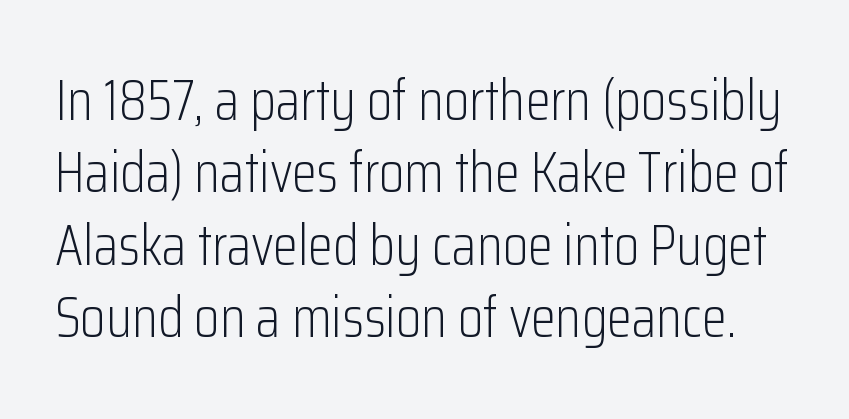
Is this a fixed-width face? No — the glyphs have proportional, varying widths. Successive baselines arrive at the customary interval. Stems and bowls with no extra thickness — not bold. Bare-footed words on every line. This sample uses an upright cut, with every glyph sitting square on the baseline. Each word holds together tightly as a unit, with standard inter-letter gaps.
